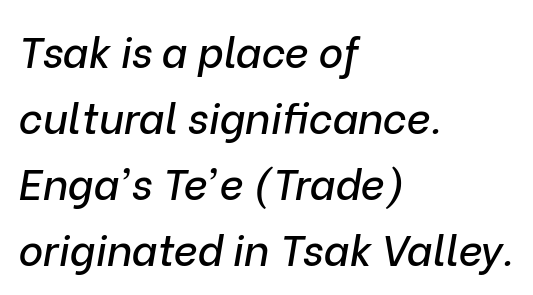
Emphasis-style slanted type is in use. The leading is moderate, giving the passage an even texture. This sample has the flowing, uneven cadence of proportional lettering. The face used here is rendered with its standard letterfit.
